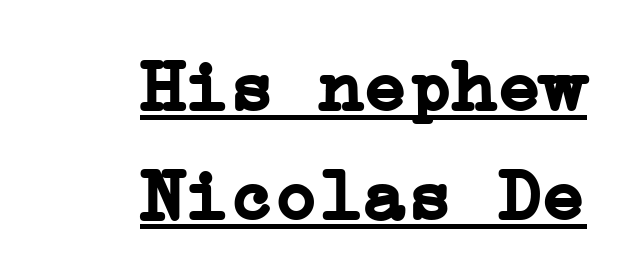
{"serif": "yes", "italic": "no", "bold": "yes", "weight": "semibold", "width": "normal", "stroke_contrast": "low", "x_height": "medium", "underline": "yes", "align": "right", "line_spacing": "normal", "line_spacing_ratio": 1.47, "letter_spacing": "normal", "letter_spacing_em": 0.0, "glyph_px": 74}
